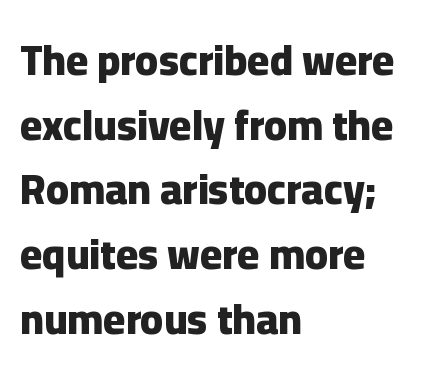
{"serif": "no", "italic": "no", "bold": "yes", "weight": "heavy", "width": "normal", "stroke_contrast": "low", "x_height": "medium", "monospaced": "no", "underline": "no", "align": "left", "line_spacing": "normal", "line_spacing_ratio": 1.54, "letter_spacing": "normal", "letter_spacing_em": 0.0, "glyph_px": 42}
